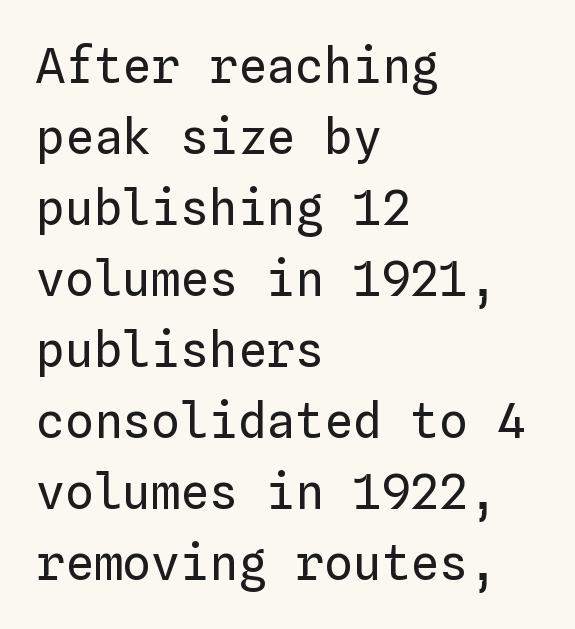
Q: Is the text bold? A: No.
Q: Is the text italic (slanted)? A: No, it is upright.
Q: Is the text underlined? A: No.
Q: How is the paragraph aligned? A: Left-aligned.
Q: Is the spacing between letters normal or unusually wide? A: Normal.
Q: Is the spacing between lines tight, normal or loose? A: Normal.
Q: Width (condensed, normal, or wide)? A: Normal.
Q: Stroke contrast? A: Low.
Q: x-height? A: Medium.
Q: Monospaced? A: Yes.
